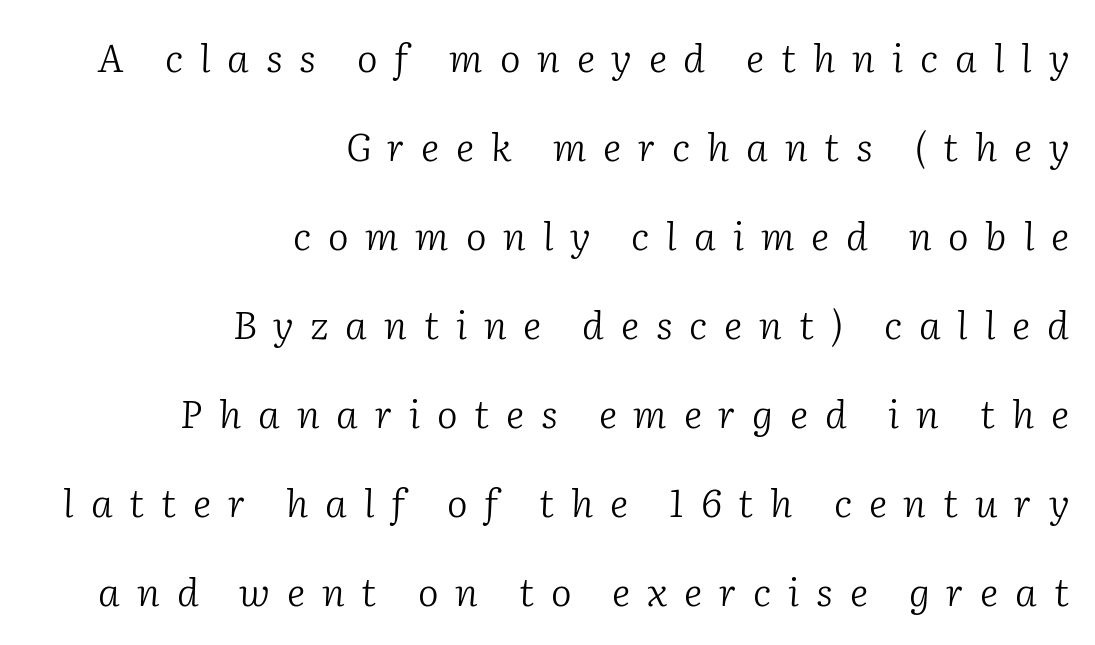
Q: Is the text bold? A: No.
Q: Is the text italic (slanted)? A: Yes, it leans right by about 2 degrees.
Q: Is the typeface a serif or a sans-serif typeface? A: Serif.
Q: Is the text underlined? A: No.
Q: How is the paragraph aligned? A: Right-aligned.
Q: Is the spacing between letters normal or unusually wide? A: Unusually wide.
Q: Is the spacing between lines tight, normal or loose? A: Loose.
Q: Width (condensed, normal, or wide)? A: Normal.
Q: Stroke contrast? A: Low.
Q: x-height? A: Medium.
Q: Monospaced? A: No.
